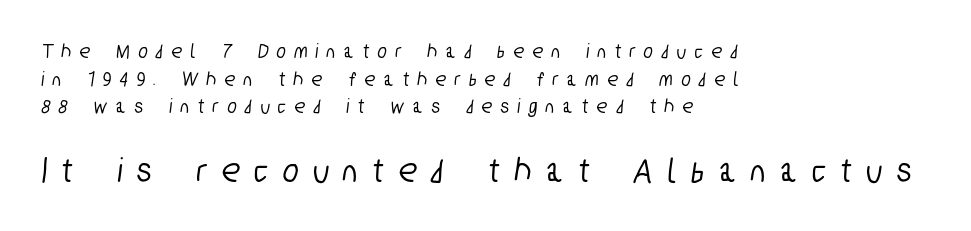
Compare the two chunks: the lower has the greater cap height. The face used here is proportionally spaced, like ordinary book or web type. The space between consecutive lines is moderate. Loose tracking; the words dissolve into strings of separated letters. The zone under the glyphs is completely vacant.
